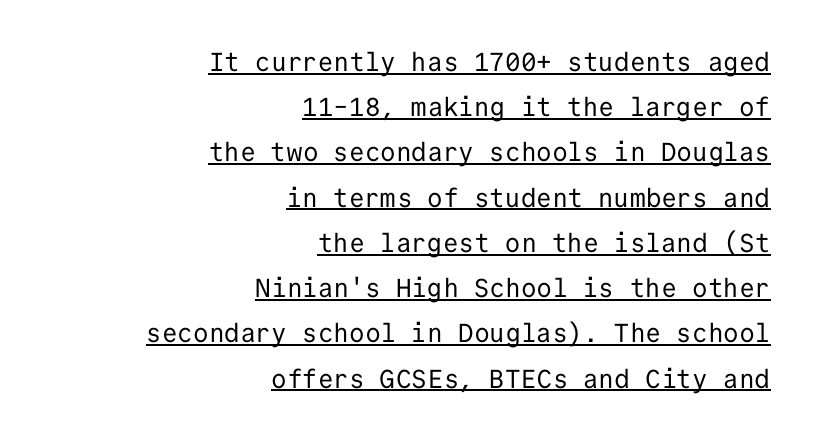
Notice how the stems are strictly vertical — no italics here. Short and long lines alike share a common ending point at right. You can see a thin bar hugging the bottom of the glyphs. Vertical stems look standard width or narrower in stroke. Characters follow at the spacing the type designer built in.
